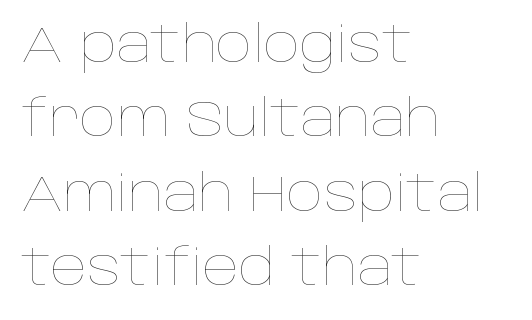
{"italic": "no", "bold": "no", "weight": "thin", "width": "normal", "stroke_contrast": "low", "x_height": "large", "monospaced": "no", "underline": "no", "align": "left", "line_spacing": "normal", "line_spacing_ratio": 1.46, "letter_spacing": "normal", "letter_spacing_em": 0.0, "glyph_px": 51}
